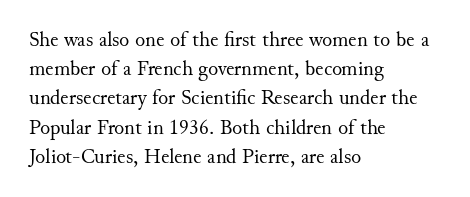
{"italic": "no", "bold": "no", "underline": "no", "align": "left", "line_spacing": "normal", "line_spacing_ratio": 1.39, "letter_spacing": "normal", "letter_spacing_em": 0.0, "glyph_px": 21}
